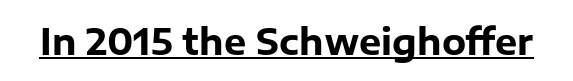
Q: Is the text bold? A: Yes.
Q: Is the text italic (slanted)? A: No, it is upright.
Q: Is the typeface a serif or a sans-serif typeface? A: Sans-serif.
Q: Is the text underlined? A: Yes.
Q: Is the spacing between letters normal or unusually wide? A: Normal.
Q: Width (condensed, normal, or wide)? A: Normal.
Q: Stroke contrast? A: Low.
Q: x-height? A: Medium.
Q: Monospaced? A: No.
